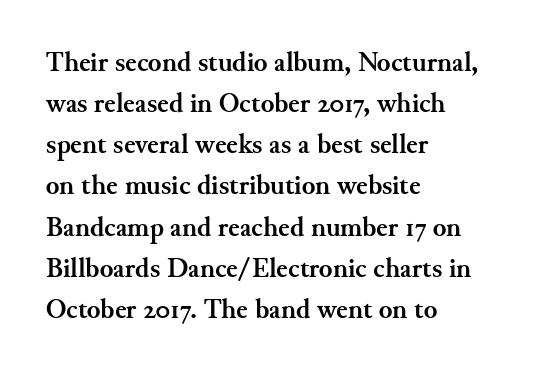
This sample is left-justified, so line endings fall wherever the words run out. No italicization has been applied; the sample stays upright. Looks like regular typesetting: each glyph gets only the width it needs. Letterform terminals end in serifs throughout the passage.
